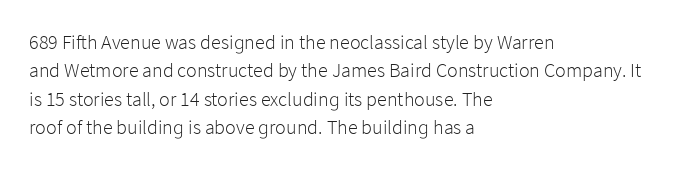
The image shows 20 px text type, upright; set left-aligned, normal line spacing (1.42x), normal letter spacing, not underlined.
